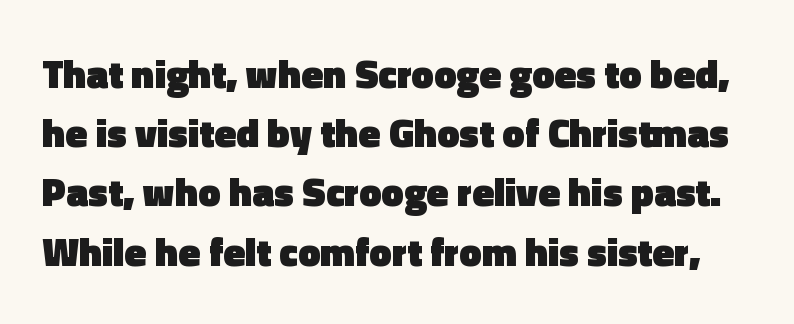
{"serif": "no", "italic": "no", "bold": "yes", "weight": "heavy", "width": "normal", "x_height": "medium", "monospaced": "no", "underline": "no", "line_spacing": "normal", "line_spacing_ratio": 1.48, "letter_spacing": "normal", "letter_spacing_em": 0.0, "glyph_px": 40}
